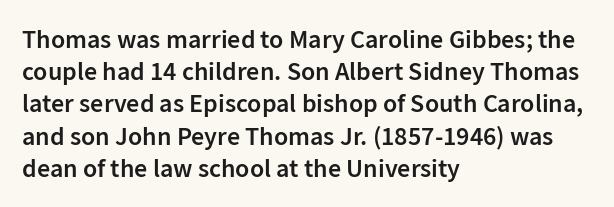
Q: Is the text bold? A: Semi-bold.
Q: Is the text italic (slanted)? A: No, it is upright.
Q: Is the text underlined? A: No.
Q: How is the paragraph aligned? A: Left-aligned.
Q: Is the spacing between letters normal or unusually wide? A: Normal.
